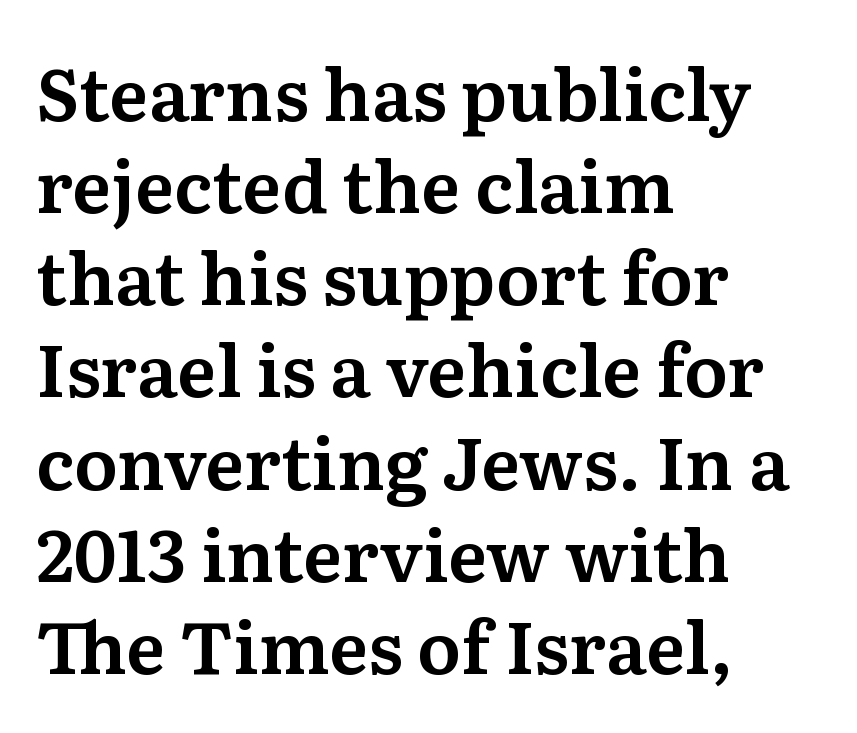
{"serif": "yes", "italic": "no", "width": "normal", "stroke_contrast": "medium", "x_height": "medium", "monospaced": "no", "underline": "no", "align": "left", "line_spacing": "normal", "line_spacing_ratio": 1.28, "letter_spacing": "normal", "letter_spacing_em": 0.0, "glyph_px": 72}
